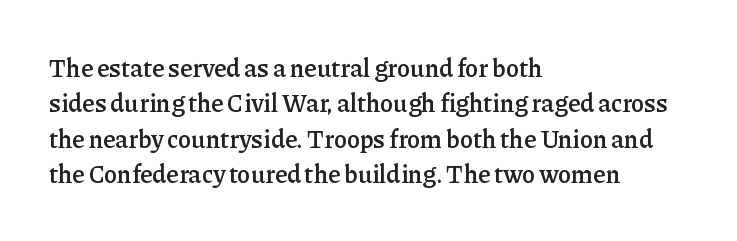
{"italic": "no", "bold": "semi", "underline": "no", "align": "left", "line_spacing": "normal", "line_spacing_ratio": 1.42, "letter_spacing": "normal", "letter_spacing_em": 0.0, "glyph_px": 25}
